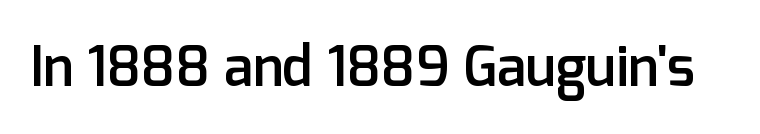
Underlining? Definitely not there. Examine the stroke ends and you'll find no serifs. Characters follow at the spacing the type designer built in. Typographic density is moderately raised because the face is semibold. Ascenders rise straight up at ninety degrees.
